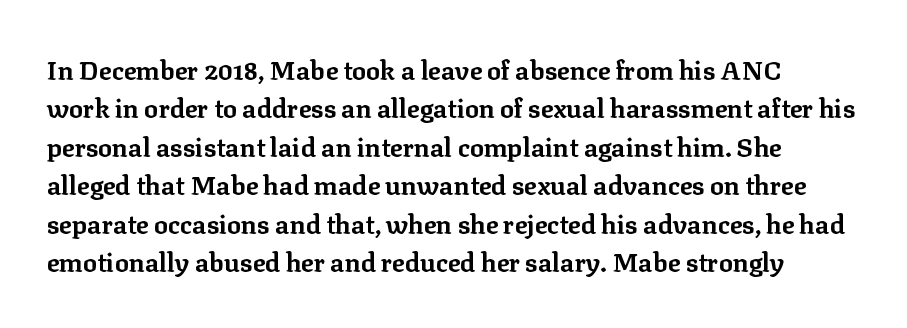
{"italic": "no", "bold": "yes", "underline": "no", "line_spacing": "normal", "line_spacing_ratio": 1.48, "letter_spacing": "normal", "letter_spacing_em": 0.0, "glyph_px": 26}
